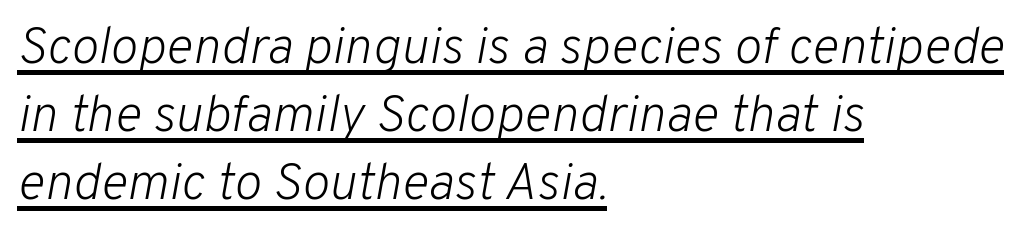
{"italic": "yes", "lean": "right", "slant_degrees": 10, "bold": "no", "weight": "light", "width": "normal", "stroke_contrast": "low", "x_height": "medium", "monospaced": "no", "underline": "yes", "align": "left", "line_spacing": "normal", "line_spacing_ratio": 1.31, "letter_spacing": "normal", "letter_spacing_em": 0.0, "glyph_px": 52}
